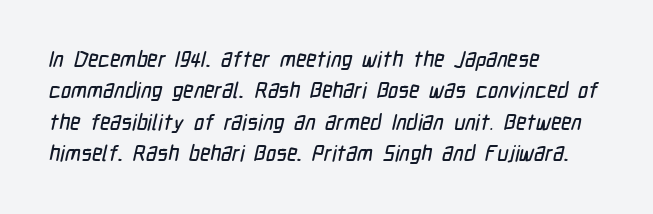
Q: Is the text underlined? A: No.
Q: How is the paragraph aligned? A: Left-aligned.
Q: Is the spacing between letters normal or unusually wide? A: Normal.
Q: Is the spacing between lines tight, normal or loose? A: Normal.
